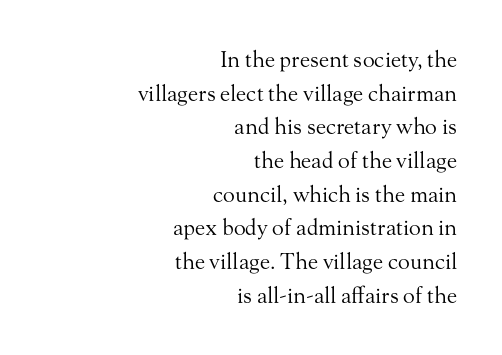
Weight: regular or lighter. Is the block centered? No — it sits flush against the right margin. Type without underlining. Glyph-to-glyph distance matches everyday printed text. Unlike italic type, these characters show no tilt at all. The lines sit at an ordinary, default distance from one another.
